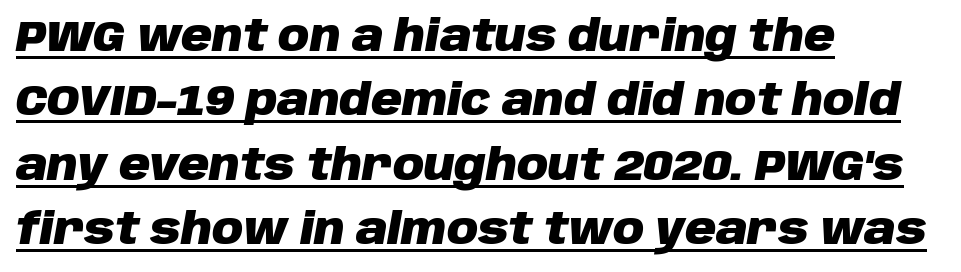
{"italic": "yes", "lean": "right", "slant_degrees": 10, "bold": "yes", "weight": "heavy", "width": "normal", "stroke_contrast": "low", "x_height": "large", "monospaced": "no", "underline": "yes", "align": "left", "line_spacing": "normal", "line_spacing_ratio": 1.5, "letter_spacing": "normal", "letter_spacing_em": 0.0, "glyph_px": 43}
